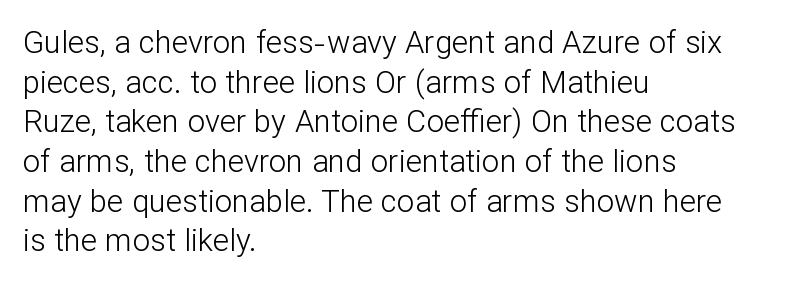
Q: Is the text bold? A: No.
Q: Is the text italic (slanted)? A: No, it is upright.
Q: Is the typeface a serif or a sans-serif typeface? A: Sans-serif.
Q: Is the text underlined? A: No.
Q: How is the paragraph aligned? A: Left-aligned.
Q: Is the spacing between letters normal or unusually wide? A: Normal.
Q: Is the spacing between lines tight, normal or loose? A: Normal.
Q: Width (condensed, normal, or wide)? A: Normal.
Q: Stroke contrast? A: Low.
Q: x-height? A: Medium.
Q: Monospaced? A: No.
